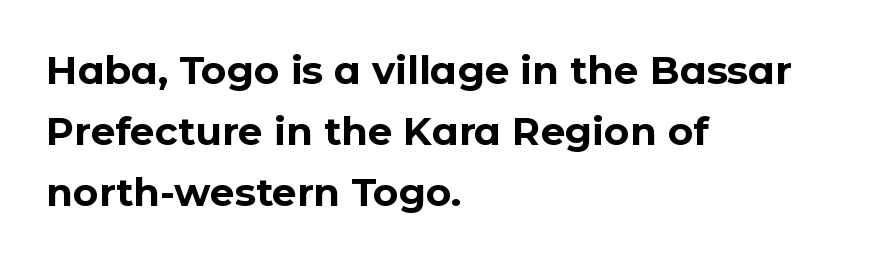
Q: Is the text bold? A: Yes.
Q: Is the text italic (slanted)? A: No, it is upright.
Q: Is the typeface a serif or a sans-serif typeface? A: Sans-serif.
Q: Is the text underlined? A: No.
Q: How is the paragraph aligned? A: Left-aligned.
Q: Is the spacing between letters normal or unusually wide? A: Normal.
Q: Is the spacing between lines tight, normal or loose? A: Normal.
Q: Width (condensed, normal, or wide)? A: Normal.
Q: Stroke contrast? A: Low.
Q: x-height? A: Medium.
Q: Monospaced? A: No.
